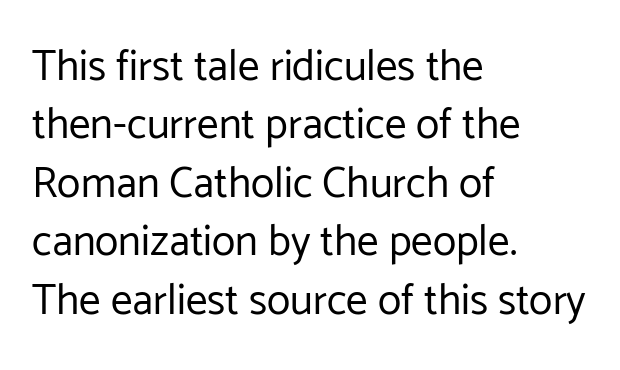
Vertical spacing — default. Letters rest on an invisible, unmarked baseline. Weight: regular or lighter. A typesetter would mark this as roman, not italic. Short note: letters normally spaced. Horizontally, the lines are justified to the leading edge only.
